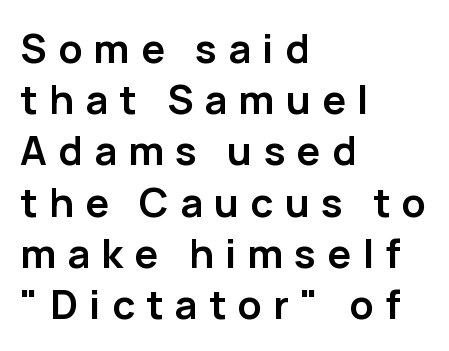
{"serif": "no", "italic": "no", "bold": "yes", "weight": "semibold", "width": "normal", "stroke_contrast": "low", "x_height": "medium", "monospaced": "no", "underline": "no", "align": "left", "line_spacing": "normal", "line_spacing_ratio": 1.28, "letter_spacing": "wide", "letter_spacing_em": 0.28, "glyph_px": 40}
